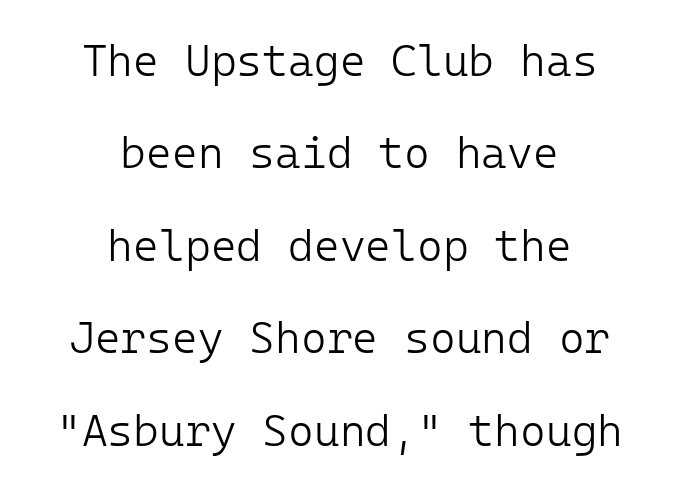
This is not heavy type; no bold has been used. Summary of vertical rhythm: relaxed, with wide interline spacing. Nobody drew a line under any word here. Tracking here is standard; glyphs follow each other at the usual distance. These lines were composed using upright roman letters.
